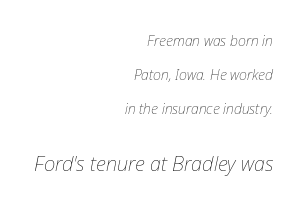
Q: Is the text bold? A: No.
Q: Is the text italic (slanted)? A: Yes, it leans right by about 12 degrees.
Q: Is the text underlined? A: No.
Q: How is the paragraph aligned? A: Right-aligned.
Q: Is the spacing between letters normal or unusually wide? A: Normal.
Q: Is the spacing between lines tight, normal or loose? A: Loose.
Q: Which block of text is set in a larger size, the first (top) or the second (bottom)? A: The second (bottom) one.
